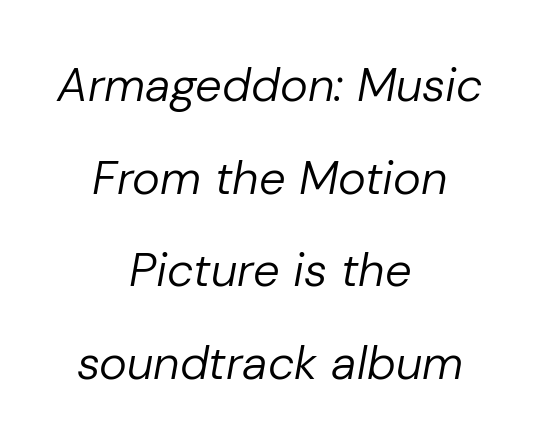
The image shows 47 px regular-weight type, italic (leaning right); set centered, loose line spacing (1.97x), normal letter spacing, not underlined; low stroke contrast and a medium x-height.
